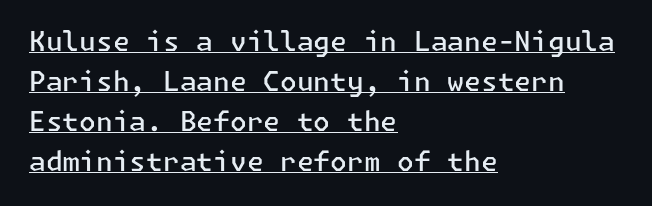
Here the glyphs are tracked normally, forming tight word shapes. Glance below the letters and you will spot a drawn line. The strokes are fattened partway — semibold, not bold. Reading down the block, your eye returns to a fixed left position each line.
